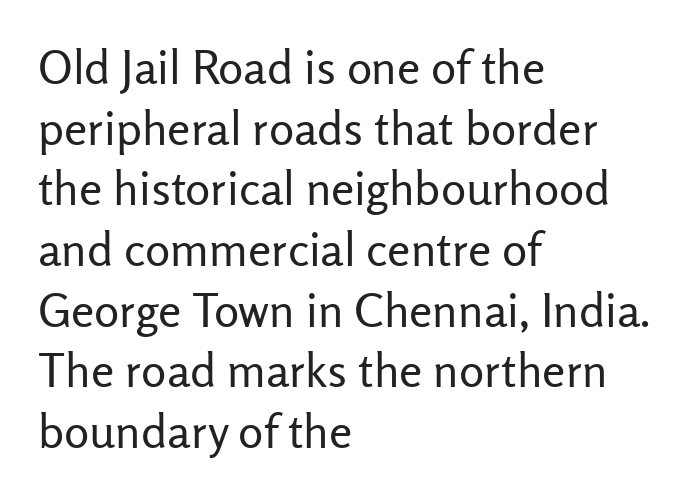
The image shows 47 px regular-weight sans-serif type, upright; set left-aligned, normal line spacing (1.29x), normal letter spacing, not underlined; low stroke contrast and a medium x-height.
